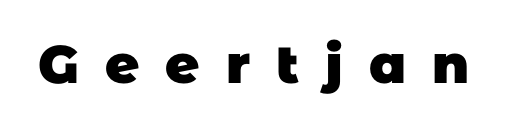
This is heavy type, rendered in bold. Each word looks stretched out because of the extra space between its letters. The face used here is proportionally spaced, like ordinary book or web type. Regarding serifs, this sample does without them. Rule under the text: the space is simply empty.
